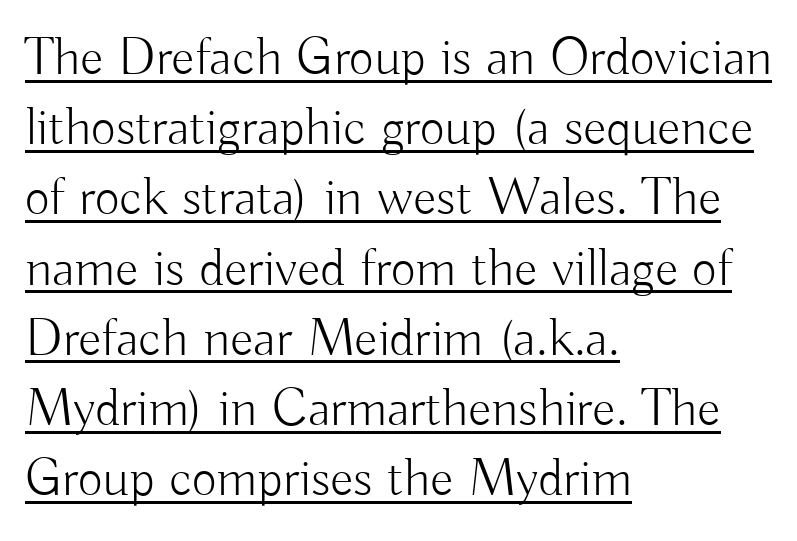
Q: Is the text bold? A: No.
Q: Is the text italic (slanted)? A: No, it is upright.
Q: Is the typeface a serif or a sans-serif typeface? A: Sans-serif.
Q: Is the text underlined? A: Yes.
Q: How is the paragraph aligned? A: Left-aligned.
Q: Is the spacing between letters normal or unusually wide? A: Normal.
Q: Is the spacing between lines tight, normal or loose? A: Normal.
Q: Width (condensed, normal, or wide)? A: Normal.
Q: Stroke contrast? A: Low.
Q: x-height? A: Small.
Q: Monospaced? A: No.
